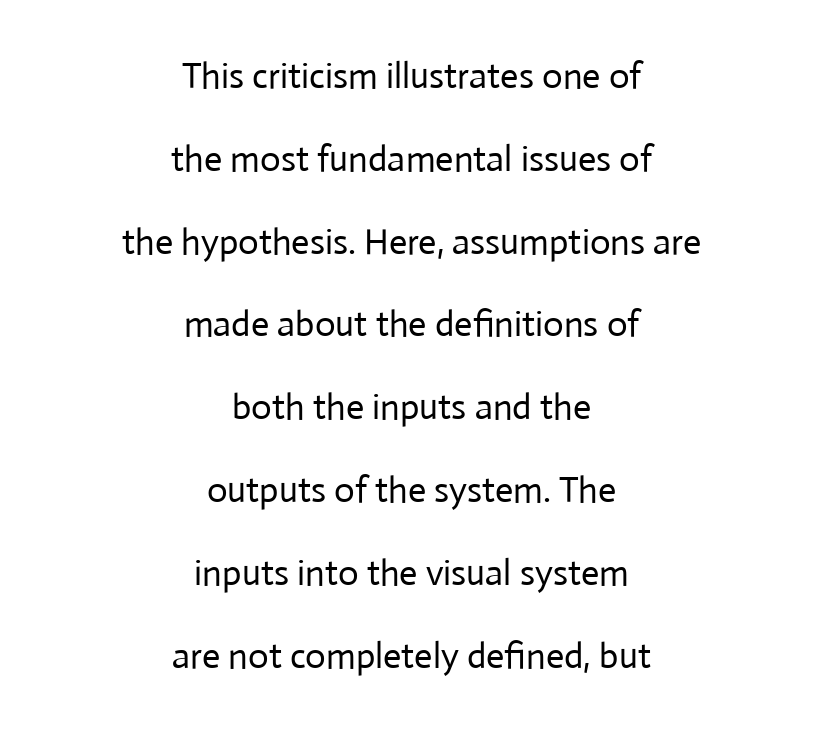
{"serif": "no", "italic": "no", "bold": "no", "weight": "regular", "width": "normal", "stroke_contrast": "low", "x_height": "medium", "monospaced": "no", "underline": "no", "align": "center", "line_spacing": "loose", "line_spacing_ratio": 2.3, "letter_spacing": "normal", "letter_spacing_em": 0.0, "glyph_px": 36}
